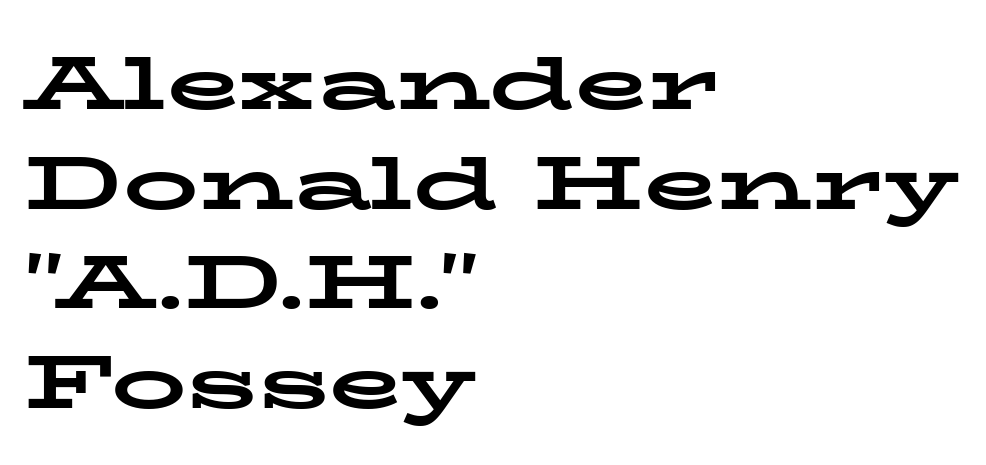
Designer's note — italics off, roman on. Does the copy run flush right? No — it runs flush left. Look at the stroke-to-counter ratio: heavy, a bold. The face used here is rendered with its standard letterfit.
